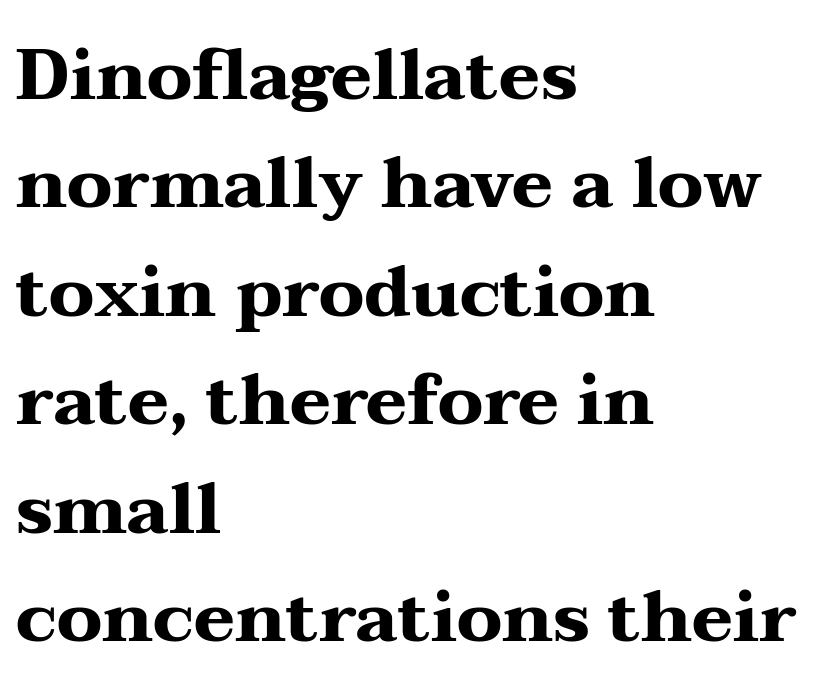
Heavy, bold letterforms. This is the regular roman posture of the typeface. Font category for this specimen: serif. Line starts are locked; line ends wander.
